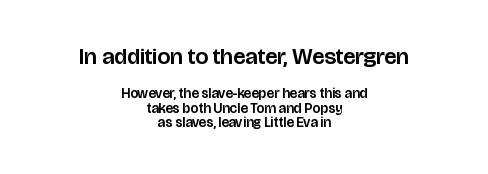
Decoration check: the copy has no underline. One-word summary of the alignment: center. Is the letter spacing exaggerated? No — it looks like the ordinary default. Posture: straight, roman, zero tilt. The passage shown begins with its larger block and ends with its smaller one. Closely set lines give the paragraph a compact silhouette.
